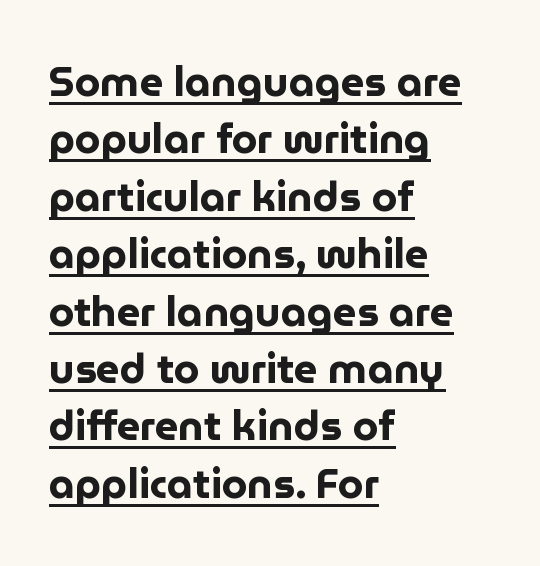
{"serif": "no", "italic": "no", "bold": "yes", "weight": "bold", "width": "normal", "stroke_contrast": "low", "x_height": "medium", "monospaced": "no", "underline": "yes", "align": "left", "line_spacing": "normal", "line_spacing_ratio": 1.4, "letter_spacing": "normal", "letter_spacing_em": 0.0, "glyph_px": 41}
